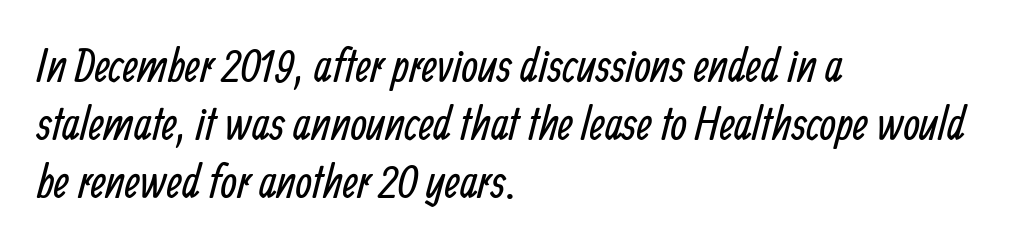
The face used here is rendered with its standard letterfit. Check under the words: just untouched page. A student would call this left alignment; a typographer would say flush left, rag right. The glyphs in this specimen are sans serif. These lines are rendered in a variable-pitch font. No chunkiness to these letters — they're not bold.
